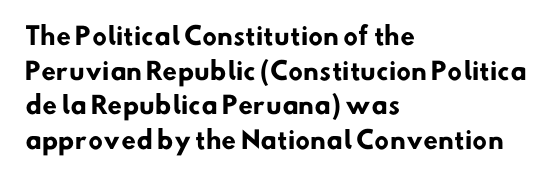
{"bold": "yes", "underline": "no", "align": "left", "line_spacing": "normal", "line_spacing_ratio": 1.44, "letter_spacing": "normal", "letter_spacing_em": 0.0, "glyph_px": 24}
